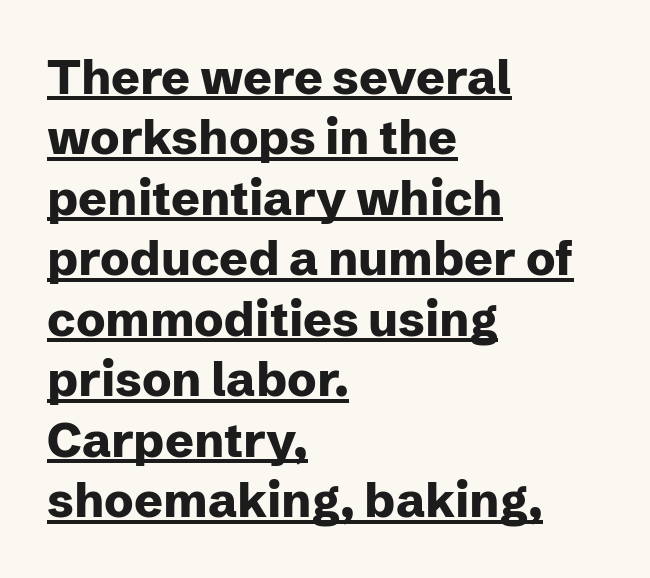
{"serif": "no", "italic": "no", "bold": "yes", "weight": "heavy", "width": "normal", "stroke_contrast": "low", "x_height": "medium", "monospaced": "no", "underline": "yes", "align": "left", "line_spacing": "normal", "line_spacing_ratio": 1.26, "letter_spacing": "normal", "letter_spacing_em": 0.0, "glyph_px": 48}
